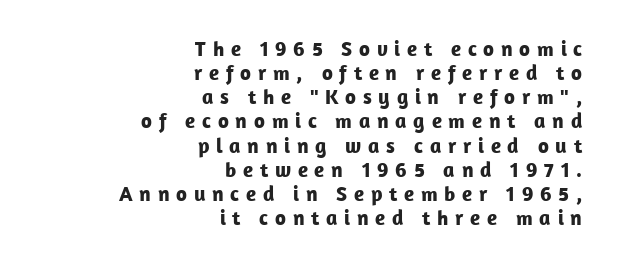
Q: Is the text bold? A: Yes.
Q: Is the text italic (slanted)? A: No, it is upright.
Q: Is the text underlined? A: No.
Q: How is the paragraph aligned? A: Right-aligned.
Q: Is the spacing between letters normal or unusually wide? A: Unusually wide.
Q: Is the spacing between lines tight, normal or loose? A: Tight.
